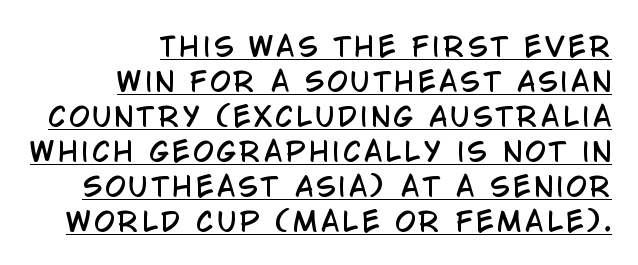
This block has exactly the height ordinary leading produces. The sample's only ornament is a line tracing under the words. Casual observation: everything's shoved over to the right. The letters stand straight up with perfectly vertical stems.
